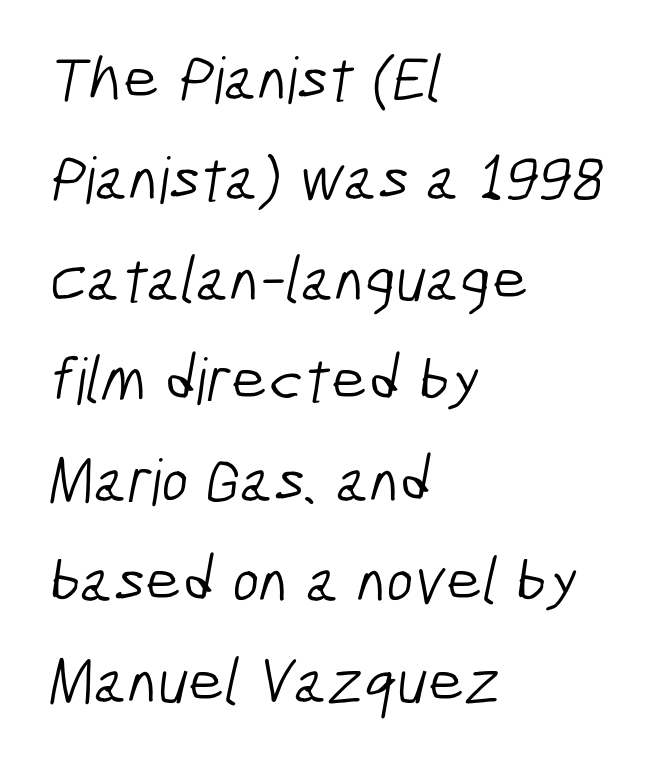
The image shows 64 px light, condensed sans-serif type; set left-aligned, normal line spacing (1.57x), normal letter spacing, not underlined; low stroke contrast and a medium x-height.
